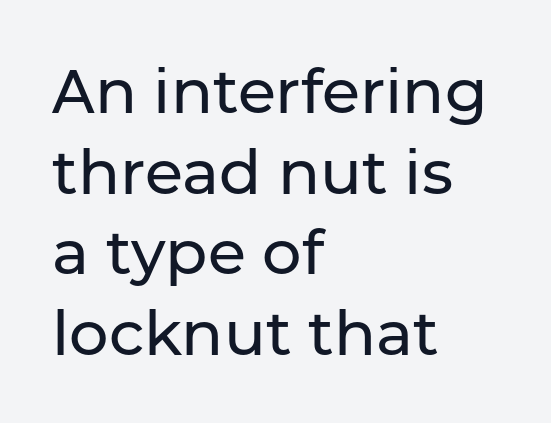
Q: Is the text italic (slanted)? A: No, it is upright.
Q: Is the typeface a serif or a sans-serif typeface? A: Sans-serif.
Q: Is the text underlined? A: No.
Q: How is the paragraph aligned? A: Left-aligned.
Q: Is the spacing between letters normal or unusually wide? A: Normal.
Q: Is the spacing between lines tight, normal or loose? A: Normal.
Q: Width (condensed, normal, or wide)? A: Normal.
Q: Stroke contrast? A: Low.
Q: x-height? A: Medium.
Q: Monospaced? A: No.
